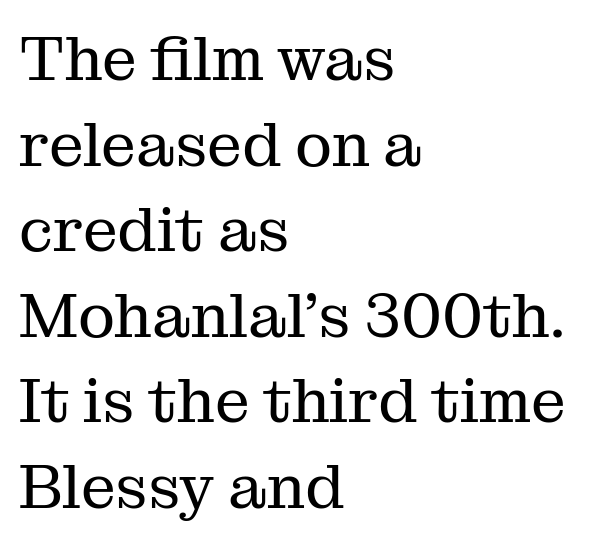
The image shows 62 px regular-weight serif type, upright; set left-aligned, normal line spacing (1.38x), normal letter spacing, not underlined; medium stroke contrast and a medium x-height.
